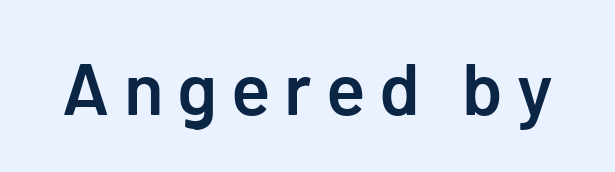
A somewhat darkened texture: the type is semibold rather than bold. Font category for this specimen: sans-serif. Descender tails drop into unmarked territory. Unlike italic type, these characters show no tilt at all.
